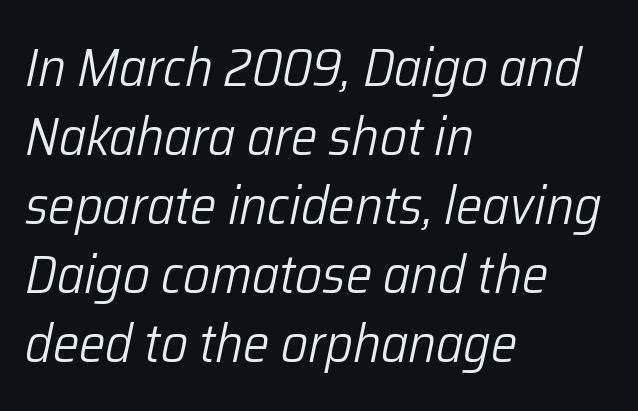
The image shows 53 px light type, italic (leaning right); set left-aligned, normal line spacing (1.3x), normal letter spacing, not underlined; low stroke contrast and a medium x-height.
